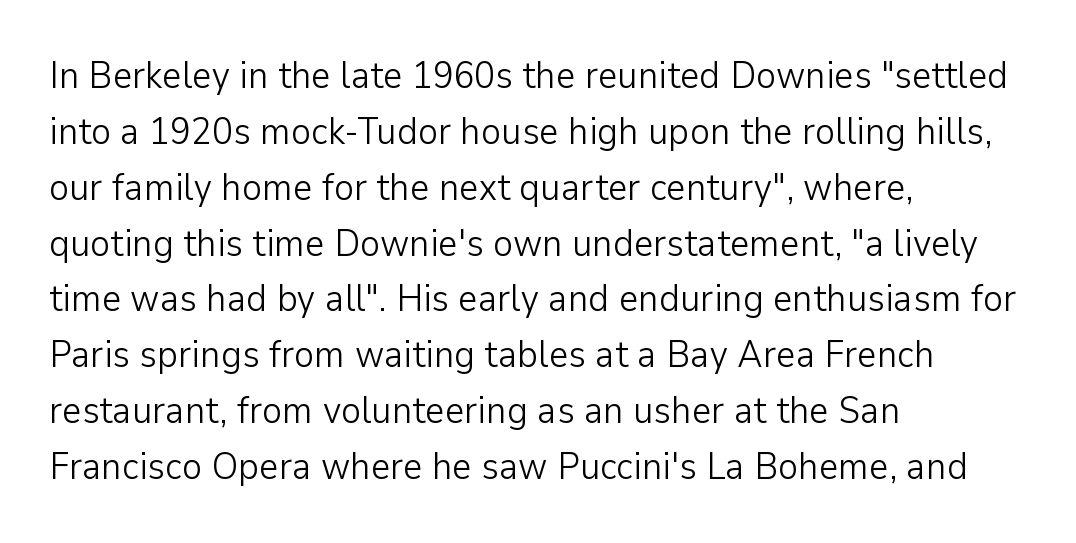
The face used here is a sans, in the tradition of grotesques and geometrics. Heft: none added — not bold. The gap between lines stays unmarked. Do the letters lean? They stand straight. Regular leading. Horizontal alignment here is leftward, the default for most running prose.
